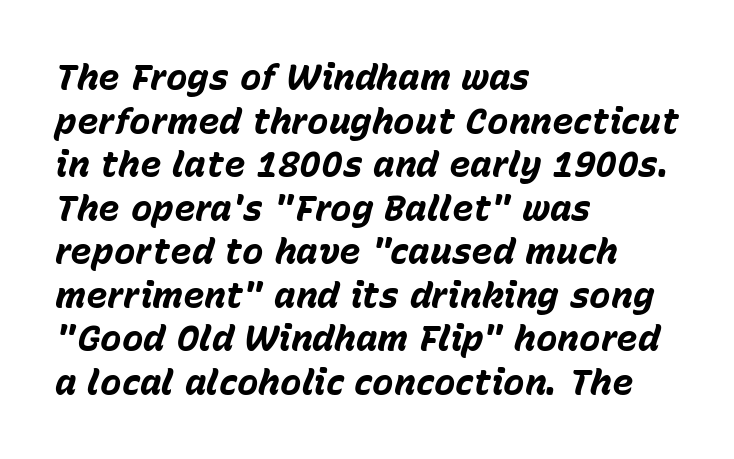
Q: Is the text bold? A: Yes.
Q: Is the text italic (slanted)? A: Yes, it leans right by about 15 degrees.
Q: Is the text underlined? A: No.
Q: How is the paragraph aligned? A: Left-aligned.
Q: Is the spacing between letters normal or unusually wide? A: Normal.
Q: Width (condensed, normal, or wide)? A: Normal.
Q: Stroke contrast? A: Low.
Q: x-height? A: Medium.
Q: Monospaced? A: No.
